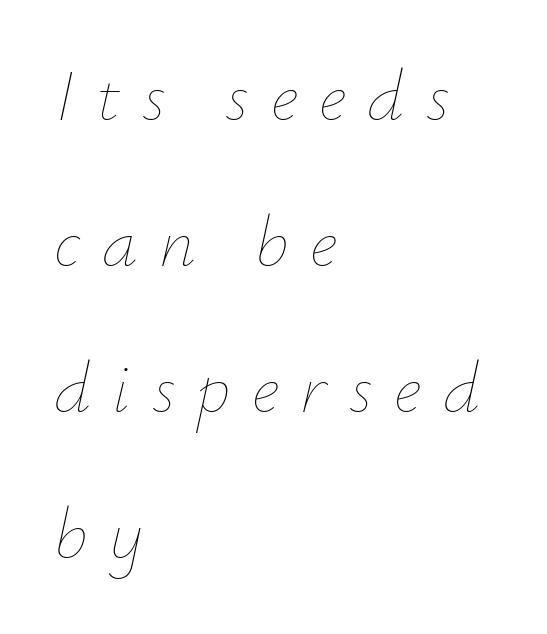
Here the glyphs are tracked loosely, breaking word shapes into spaced letters. This is not heavy type; no bold has been used. Do the characters align in a grid? No, the font is proportional. A classic flush-left, rag-right setting is used for this passage. The area under the type is left untouched.
